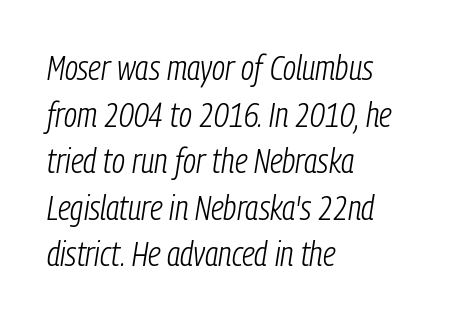
The image shows 34 px light, condensed type, italic (leaning right); set left-aligned, normal line spacing (1.37x), normal letter spacing, not underlined; low stroke contrast and a medium x-height.
